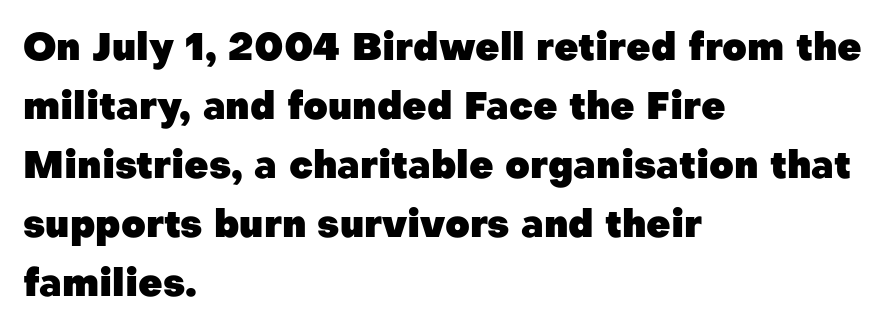
You could not count columns in this text — the font is proportionally spaced. This sample keeps an unexceptional amount of space between lines. Layout note: lines flush left. Words float on clear page, feet unadorned. The passage shown has conventional tracking throughout. Every character sits straight up, as roman type does.
